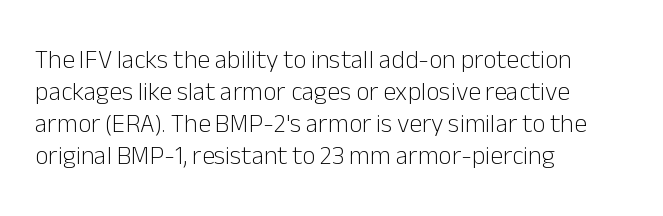
The passage shown is not underscored anywhere. Words appear dense and cohesive because spacing is normal. Alignment: flush left. Unlike italic type, these characters show no tilt at all.
